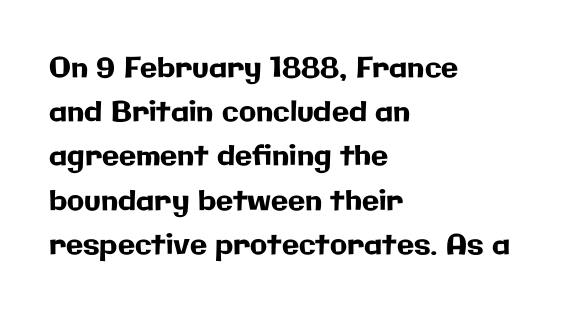
{"serif": "no", "italic": "no", "width": "normal", "stroke_contrast": "low", "x_height": "medium", "monospaced": "no", "underline": "no", "align": "left", "line_spacing": "normal", "line_spacing_ratio": 1.58, "letter_spacing": "normal", "letter_spacing_em": 0.0, "glyph_px": 28}
